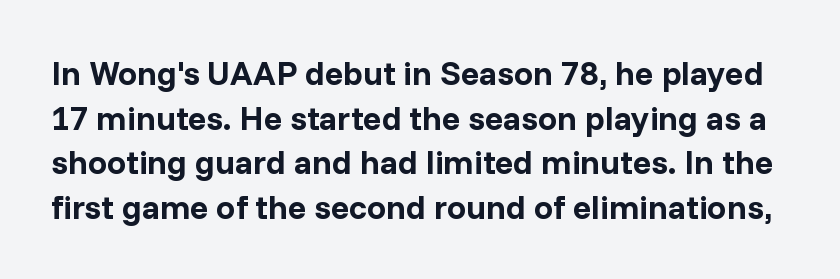
The image shows 34 px bold sans-serif type, upright; set normal line spacing (1.31x), normal letter spacing, not underlined; low stroke contrast and a medium x-height.
